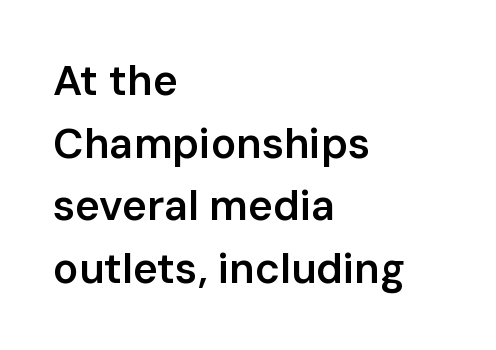
Q: Is the text bold? A: Semi-bold.
Q: Is the text italic (slanted)? A: No, it is upright.
Q: Is the typeface a serif or a sans-serif typeface? A: Sans-serif.
Q: Is the text underlined? A: No.
Q: How is the paragraph aligned? A: Left-aligned.
Q: Is the spacing between letters normal or unusually wide? A: Normal.
Q: Is the spacing between lines tight, normal or loose? A: Normal.
Q: Width (condensed, normal, or wide)? A: Normal.
Q: Stroke contrast? A: Low.
Q: x-height? A: Medium.
Q: Monospaced? A: No.
